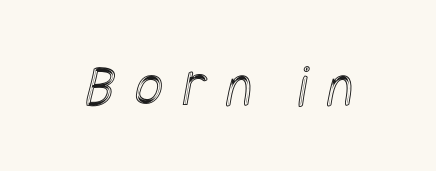
Q: Is the text underlined? A: No.
Q: Is the spacing between letters normal or unusually wide? A: Unusually wide.
Q: Width (condensed, normal, or wide)? A: Condensed.
Q: x-height? A: Large.
